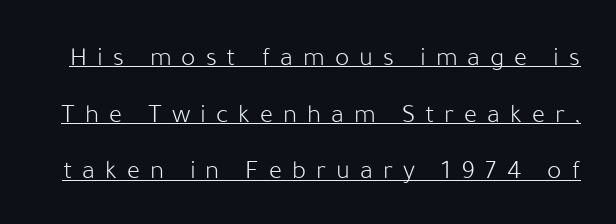
The face used here appears with an underline applied. The weight tops out at a normal text grade. Baseline-to-baseline distance is far greater than the letter height. Tracking value appears strongly positive — letters spread wide.
